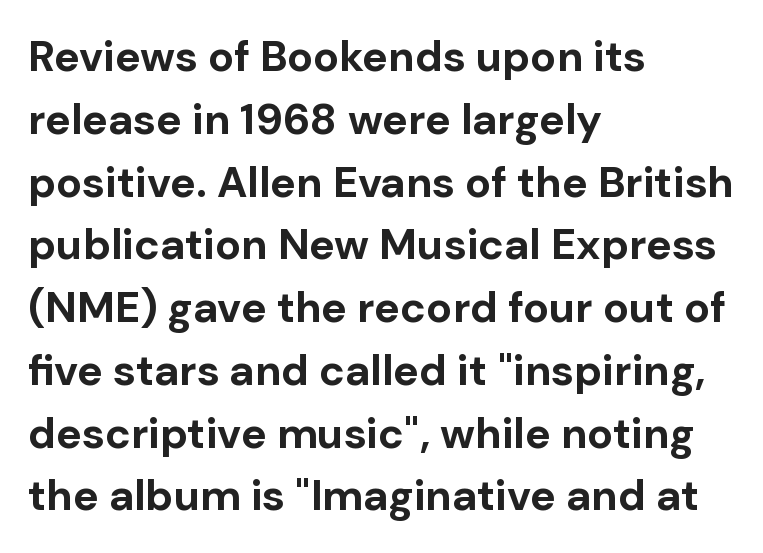
The image shows 43 px bold sans-serif type, upright; set left-aligned, normal line spacing (1.46x), normal letter spacing, not underlined; low stroke contrast and a medium x-height.
